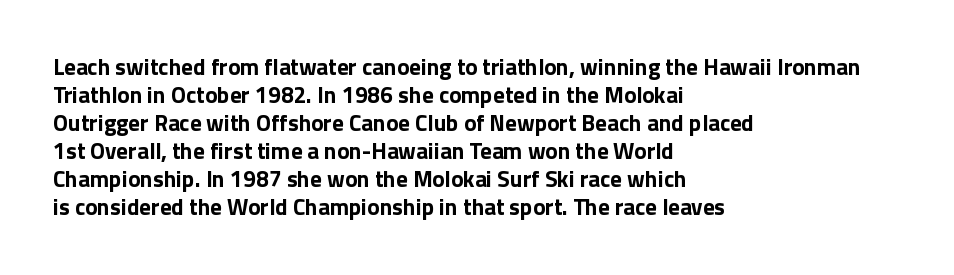
Look at the stroke-to-counter ratio: heavy, a bold. Ordinary non-slanted type is in use. The baseline area is clear. The setting favours the left margin, as ordinary paragraphs usually do. Look at the tracking — it's just the regular setting, nothing added.
